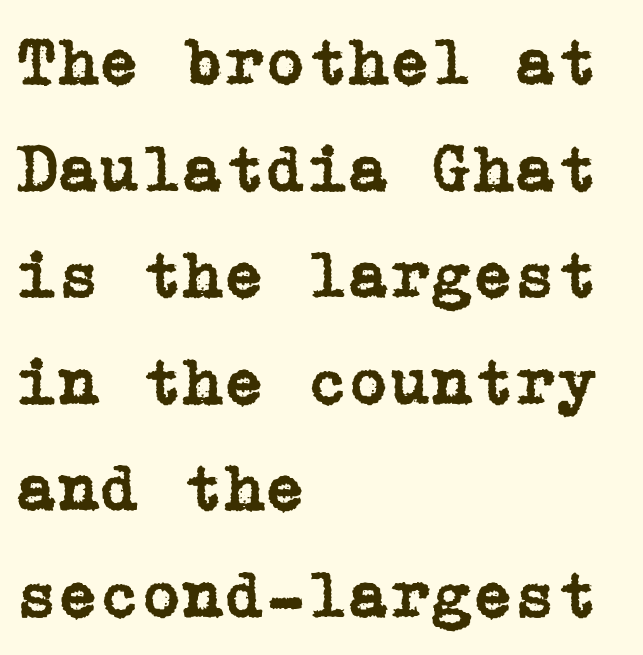
{"serif": "yes", "italic": "no", "width": "normal", "stroke_contrast": "low", "x_height": "medium", "underline": "no", "align": "left", "line_spacing": "normal", "line_spacing_ratio": 1.59, "letter_spacing": "normal", "letter_spacing_em": 0.0, "glyph_px": 67}
